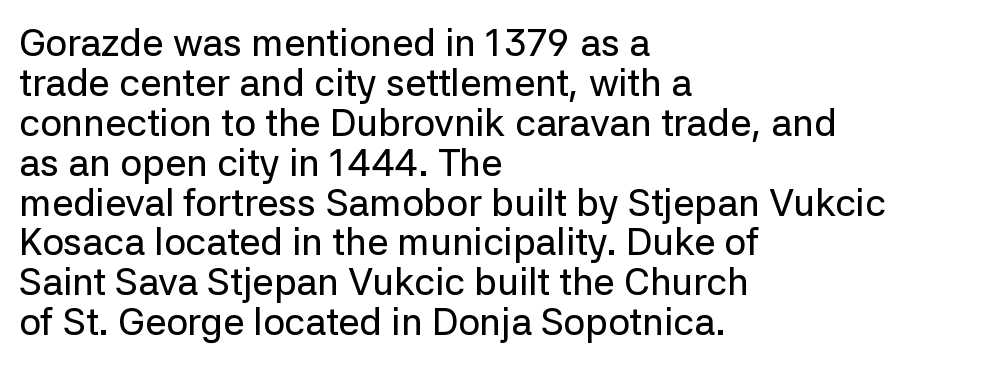
Q: Is the text italic (slanted)? A: No, it is upright.
Q: Is the typeface a serif or a sans-serif typeface? A: Sans-serif.
Q: Is the text underlined? A: No.
Q: How is the paragraph aligned? A: Left-aligned.
Q: Is the spacing between letters normal or unusually wide? A: Normal.
Q: Is the spacing between lines tight, normal or loose? A: Tight.
Q: Width (condensed, normal, or wide)? A: Normal.
Q: Stroke contrast? A: Low.
Q: x-height? A: Medium.
Q: Monospaced? A: No.
